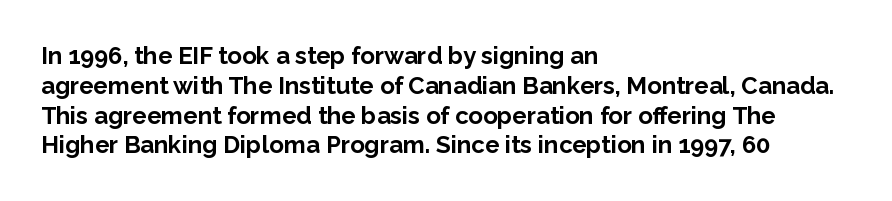
Every character sits straight up, as roman type does. This rendering uses left alignment, leaving the right contour irregular. Letters rest on an invisible, unmarked baseline. The passage shown has conventional tracking throughout. Pretty heavy lettering here — definitely bold.
